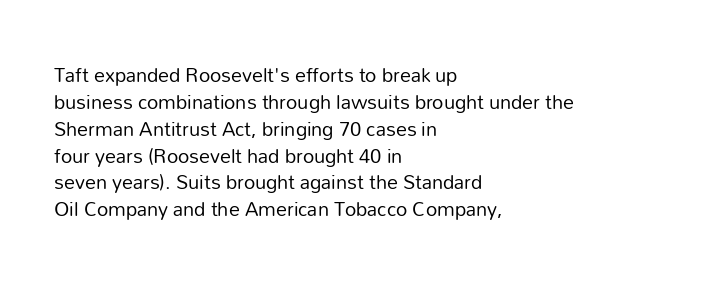
{"italic": "no", "bold": "no", "underline": "no", "align": "left", "line_spacing_ratio": 1.22, "letter_spacing": "normal", "letter_spacing_em": 0.0, "glyph_px": 22}
